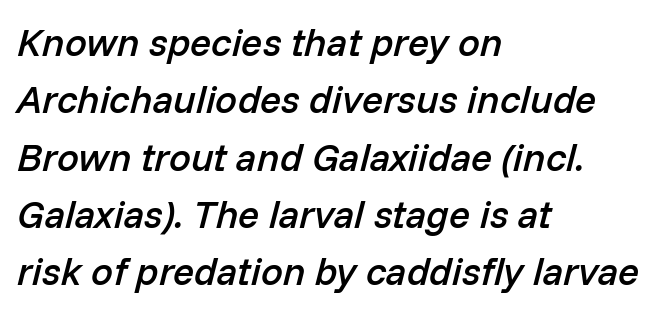
{"italic": "yes", "lean": "right", "slant_degrees": 14, "bold": "semi", "weight": "semibold", "width": "normal", "stroke_contrast": "low", "x_height": "medium", "monospaced": "no", "underline": "no", "align": "left", "line_spacing": "normal", "line_spacing_ratio": 1.47, "letter_spacing": "normal", "letter_spacing_em": 0.0, "glyph_px": 39}
